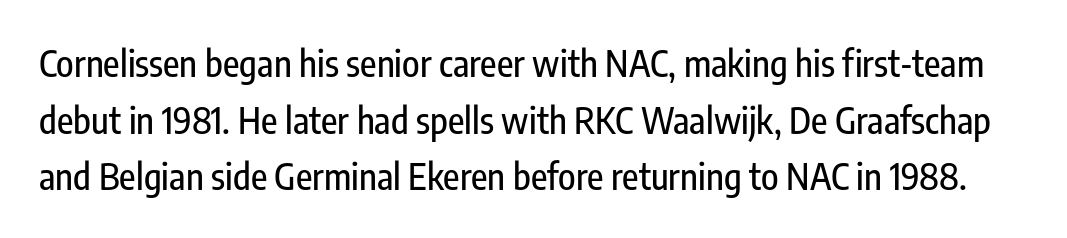
The image shows 36 px condensed sans-serif type, upright; set normal line spacing (1.57x), normal letter spacing, not underlined; low stroke contrast and a medium x-height.
